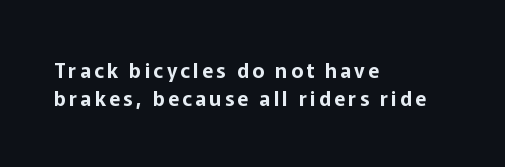
Q: Is the text italic (slanted)? A: No, it is upright.
Q: Is the text underlined? A: No.
Q: How is the paragraph aligned? A: Left-aligned.
Q: Is the spacing between lines tight, normal or loose? A: Normal.
